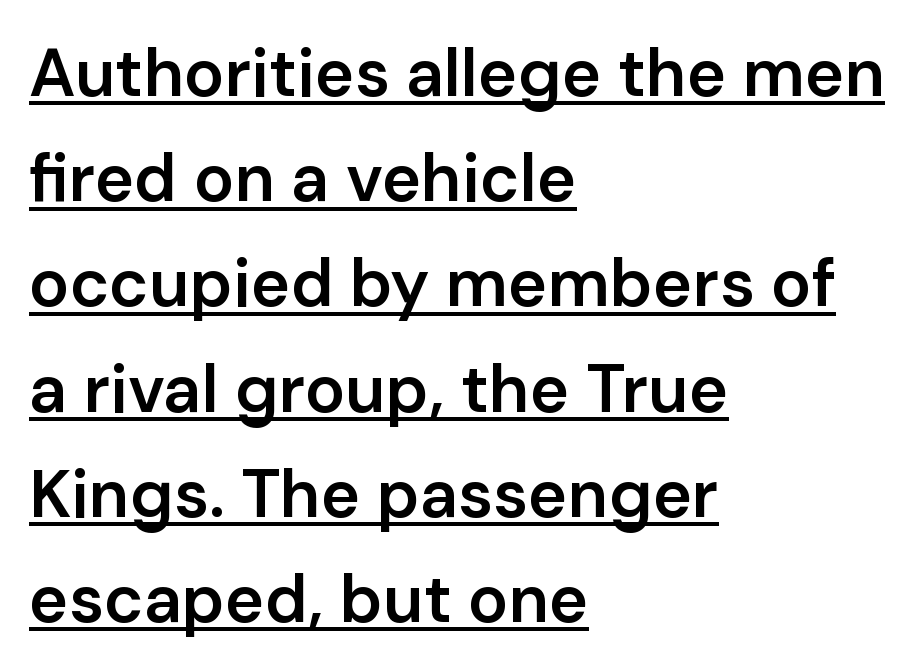
Q: Is the text bold? A: Semi-bold.
Q: Is the text italic (slanted)? A: No, it is upright.
Q: Is the typeface a serif or a sans-serif typeface? A: Sans-serif.
Q: Is the text underlined? A: Yes.
Q: How is the paragraph aligned? A: Left-aligned.
Q: Is the spacing between letters normal or unusually wide? A: Normal.
Q: Is the spacing between lines tight, normal or loose? A: Normal.
Q: Width (condensed, normal, or wide)? A: Normal.
Q: Stroke contrast? A: Low.
Q: x-height? A: Medium.
Q: Monospaced? A: No.
